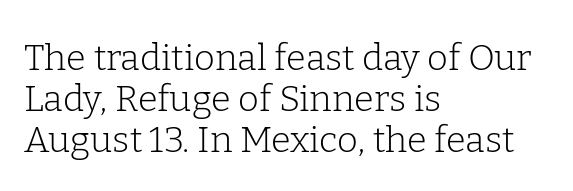
{"serif": "yes", "italic": "no", "bold": "no", "weight": "light", "width": "normal", "stroke_contrast": "low", "x_height": "medium", "monospaced": "no", "underline": "no", "align": "left", "line_spacing": "tight", "line_spacing_ratio": 1.14, "letter_spacing": "normal", "letter_spacing_em": 0.0, "glyph_px": 36}
